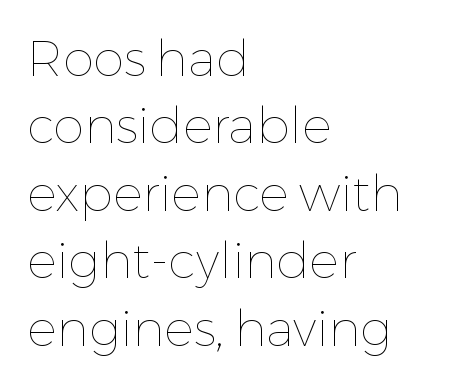
{"italic": "no", "bold": "no", "weight": "thin", "width": "normal", "stroke_contrast": "low", "x_height": "medium", "monospaced": "no", "underline": "no", "align": "left", "line_spacing": "normal", "line_spacing_ratio": 1.35, "letter_spacing": "normal", "letter_spacing_em": 0.0, "glyph_px": 50}
